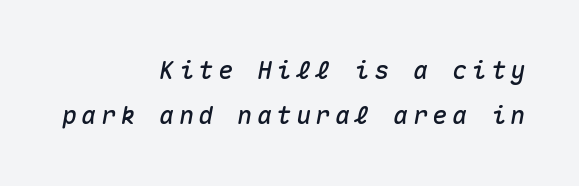
The gap between lines stays unmarked. The lettering tilts uniformly, giving the passage an italic look. Each line ends at the same right margin while the left side varies.
